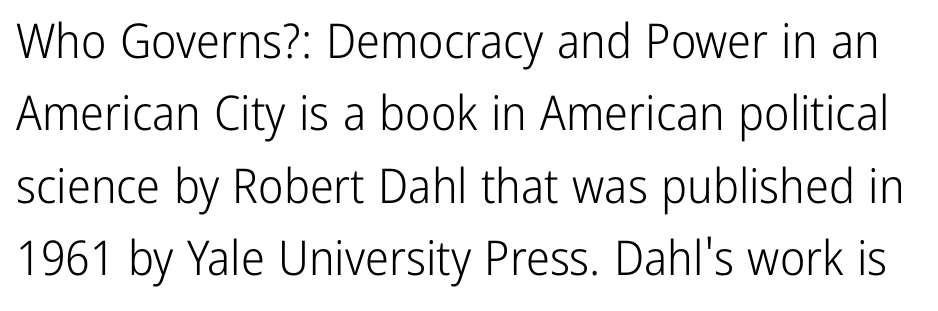
The image shows 48 px light, condensed sans-serif type, upright; set normal line spacing (1.51x), normal letter spacing, not underlined; low stroke contrast and a medium x-height.
